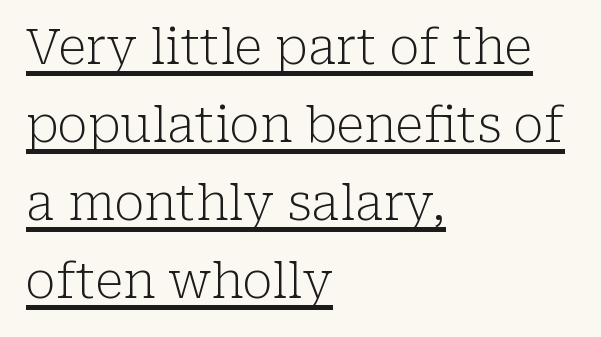
The image shows 50 px light serif type, upright; set left-aligned, normal line spacing (1.56x), normal letter spacing, underlined; low stroke contrast and a medium x-height.
